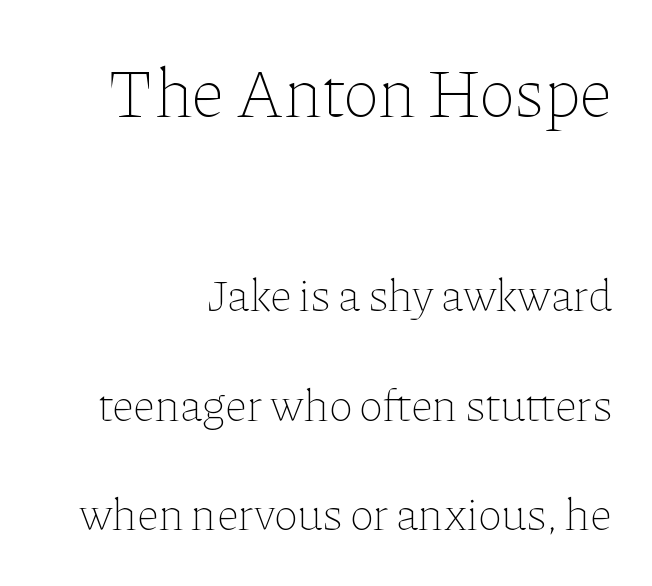
How are the letters spaced? Ordinarily, with no added tracking. The area under the type is left untouched. The designer gave the opening block more size than the closing block. Leftover space on each line is placed entirely before the opening word.
